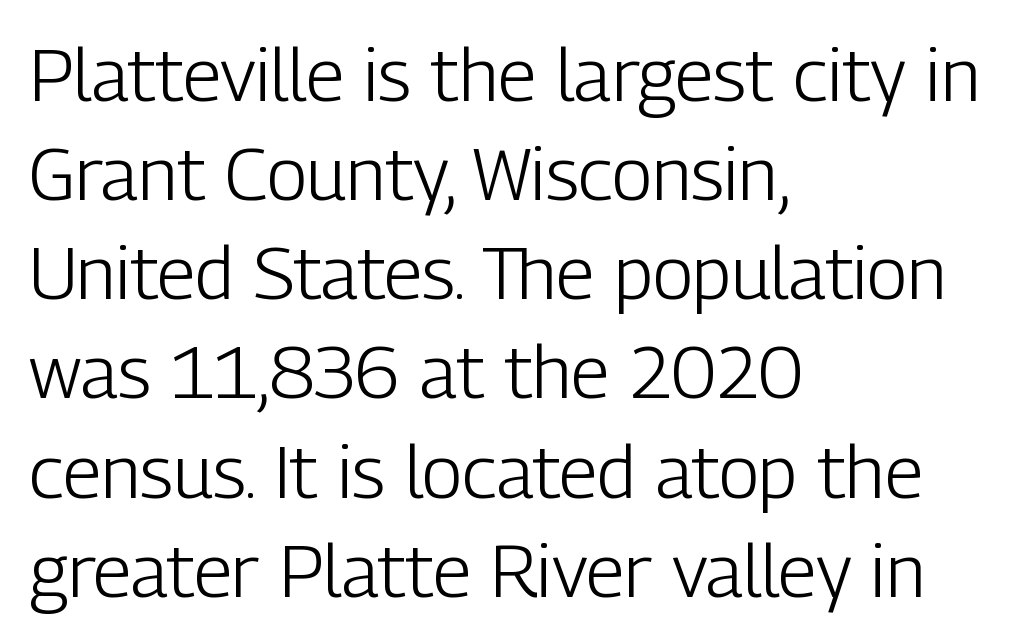
Short note: letters normally spaced. The passage shown is typed in a proportional face where columns would drift. When letters stand straight like this, we call the style roman or upright. Horizontally, the lines are justified to the leading edge only. These glyphs show unthickened strokes, regular width or finer.
